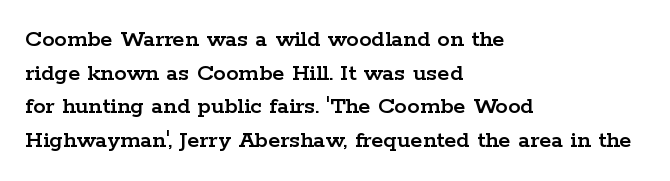
The image shows 25 px text type, upright; set left-aligned, normal line spacing (1.35x), normal letter spacing, not underlined.
